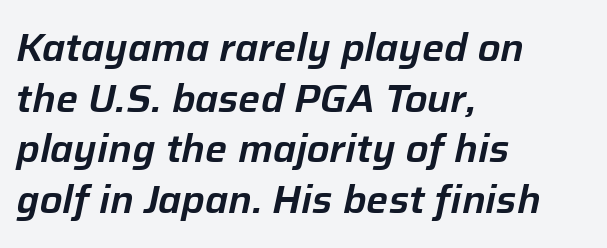
{"italic": "yes", "lean": "right", "slant_degrees": 12, "width": "normal", "stroke_contrast": "low", "x_height": "medium", "monospaced": "no", "underline": "no", "align": "left", "line_spacing": "normal", "line_spacing_ratio": 1.3, "letter_spacing": "normal", "letter_spacing_em": 0.0, "glyph_px": 39}
